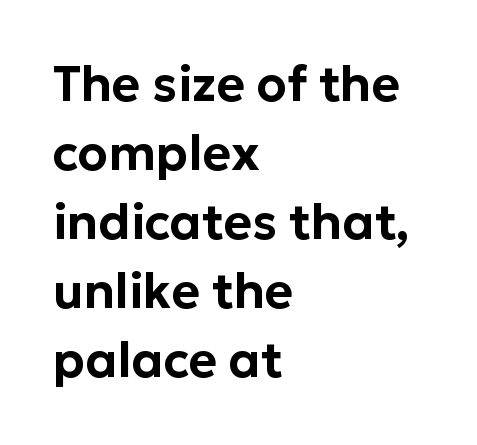
{"serif": "no", "italic": "no", "width": "normal", "stroke_contrast": "low", "x_height": "medium", "monospaced": "no", "underline": "no", "align": "left", "line_spacing": "normal", "line_spacing_ratio": 1.41, "letter_spacing": "normal", "letter_spacing_em": 0.0, "glyph_px": 49}
